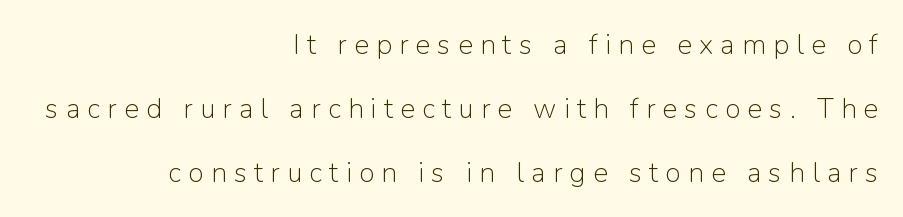
{"serif": "no", "italic": "no", "bold": "no", "weight": "light", "width": "normal", "stroke_contrast": "low", "x_height": "medium", "monospaced": "no", "underline": "no", "align": "right", "line_spacing": "loose", "line_spacing_ratio": 2.28, "letter_spacing": "wide", "letter_spacing_em": 0.26, "glyph_px": 28}
